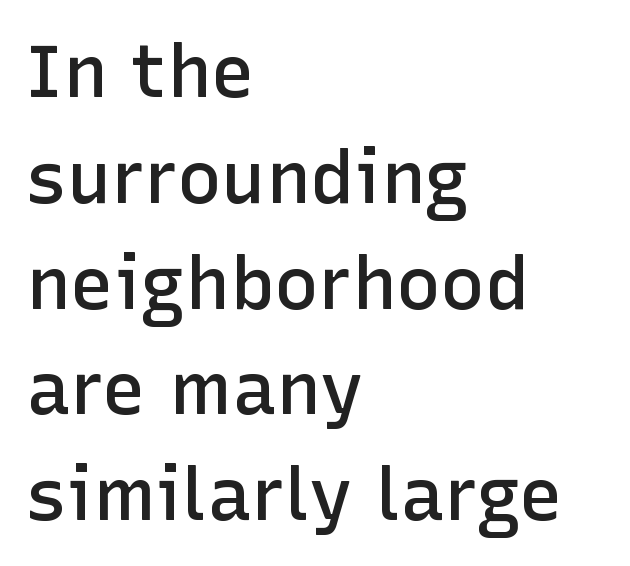
Q: Is the text bold? A: Semi-bold.
Q: Is the text italic (slanted)? A: No, it is upright.
Q: Is the typeface a serif or a sans-serif typeface? A: Sans-serif.
Q: Is the text underlined? A: No.
Q: How is the paragraph aligned? A: Left-aligned.
Q: Is the spacing between letters normal or unusually wide? A: Normal.
Q: Is the spacing between lines tight, normal or loose? A: Normal.
Q: Width (condensed, normal, or wide)? A: Normal.
Q: Stroke contrast? A: Low.
Q: x-height? A: Medium.
Q: Monospaced? A: No.
